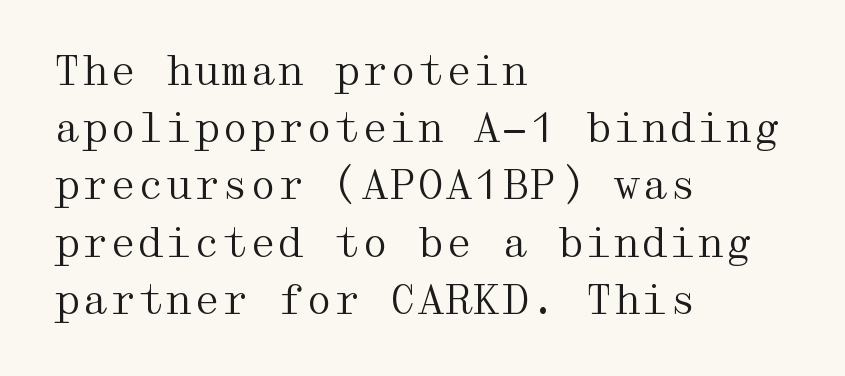
{"serif": "yes", "italic": "no", "bold": "no", "weight": "regular", "width": "wide", "stroke_contrast": "medium", "x_height": "medium", "underline": "no", "align": "left", "line_spacing": "normal", "line_spacing_ratio": 1.43, "letter_spacing": "normal", "letter_spacing_em": 0.0, "glyph_px": 40}
